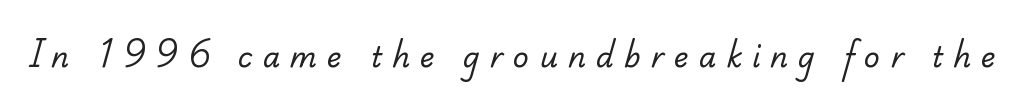
{"serif": "yes", "bold": "no", "weight": "regular", "width": "normal", "stroke_contrast": "low", "x_height": "small", "monospaced": "no", "underline": "no", "letter_spacing": "wide", "letter_spacing_em": 0.36, "glyph_px": 28}
